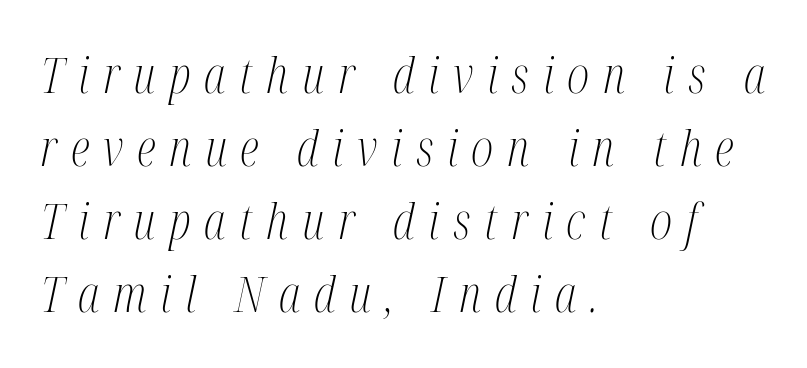
The image shows 49 px light, condensed serif type, italic (leaning right); set left-aligned, normal line spacing (1.49x), unusually wide letter spacing (+0.28 em), not underlined; medium stroke contrast and a medium x-height.
